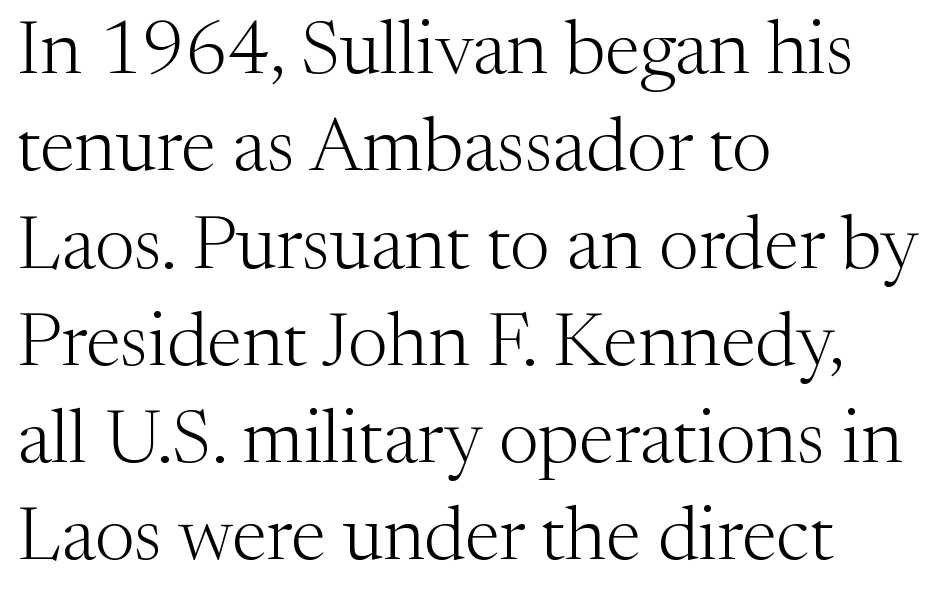
Q: Is the text bold? A: No.
Q: Is the text italic (slanted)? A: No, it is upright.
Q: Is the typeface a serif or a sans-serif typeface? A: Serif.
Q: Is the text underlined? A: No.
Q: How is the paragraph aligned? A: Left-aligned.
Q: Is the spacing between letters normal or unusually wide? A: Normal.
Q: Is the spacing between lines tight, normal or loose? A: Normal.
Q: Width (condensed, normal, or wide)? A: Normal.
Q: Stroke contrast? A: Medium.
Q: x-height? A: Medium.
Q: Monospaced? A: No.
